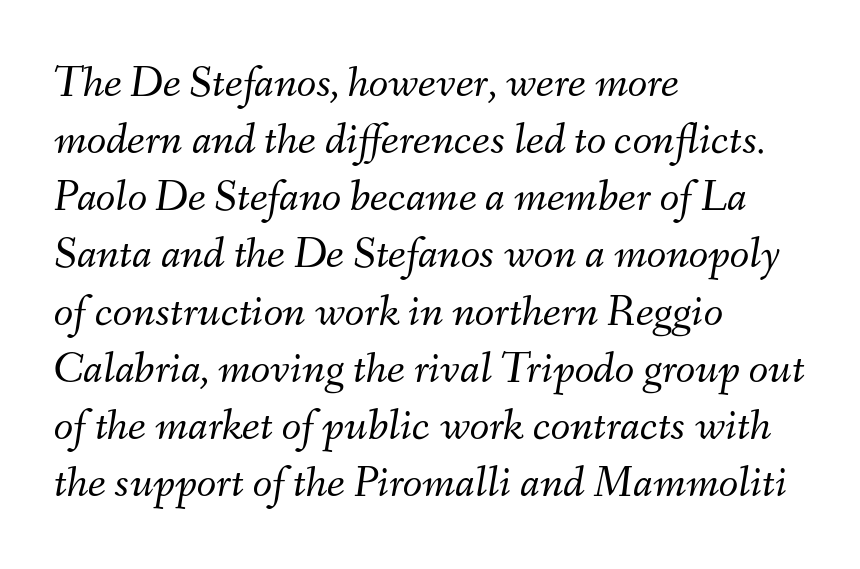
{"italic": "yes", "lean": "right", "slant_degrees": 9, "bold": "no", "weight": "light", "width": "normal", "stroke_contrast": "medium", "x_height": "small", "monospaced": "no", "underline": "no", "align": "left", "line_spacing": "normal", "line_spacing_ratio": 1.27, "letter_spacing": "normal", "letter_spacing_em": 0.0, "glyph_px": 45}
